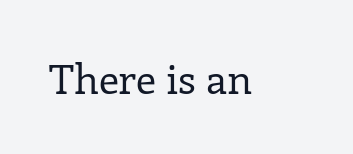
Q: Is the text bold? A: No.
Q: Is the text italic (slanted)? A: No, it is upright.
Q: Is the typeface a serif or a sans-serif typeface? A: Serif.
Q: Is the text underlined? A: No.
Q: Is the spacing between letters normal or unusually wide? A: Normal.
Q: Width (condensed, normal, or wide)? A: Normal.
Q: Stroke contrast? A: Low.
Q: x-height? A: Medium.
Q: Monospaced? A: No.
